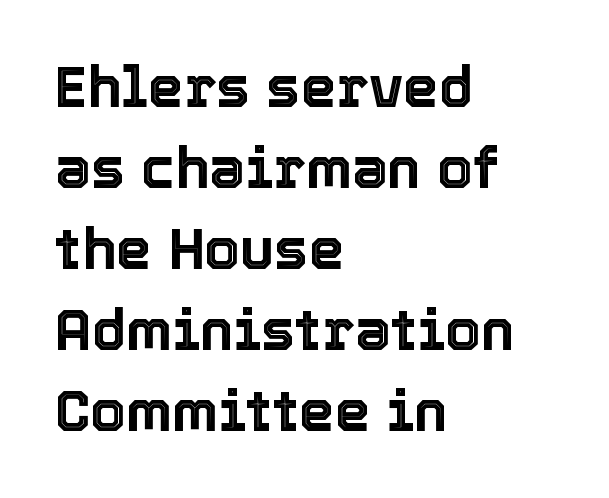
The image shows 57 px text type, upright; set left-aligned, normal line spacing (1.42x), normal letter spacing, not underlined; a medium x-height.
